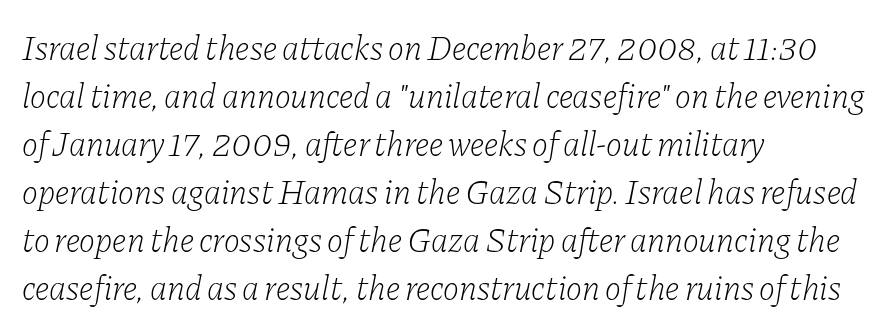
{"serif": "yes", "italic": "yes", "lean": "right", "slant_degrees": 11, "bold": "no", "weight": "light", "width": "normal", "stroke_contrast": "low", "x_height": "medium", "monospaced": "no", "underline": "no", "align": "left", "line_spacing": "normal", "line_spacing_ratio": 1.41, "letter_spacing": "normal", "letter_spacing_em": 0.0, "glyph_px": 34}
